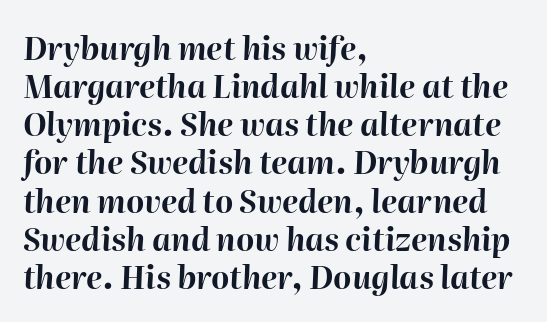
The image shows 31 px bold type, italic (leaning right); set left-aligned, line spacing 1.23x, normal letter spacing, not underlined; high stroke contrast and a medium x-height.
